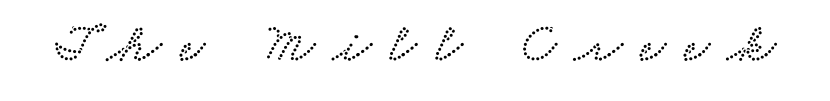
Q: Is the typeface a serif or a sans-serif typeface? A: Serif.
Q: Is the text underlined? A: No.
Q: Is the spacing between letters normal or unusually wide? A: Unusually wide.
Q: Width (condensed, normal, or wide)? A: Wide.
Q: Stroke contrast? A: Low.
Q: x-height? A: Small.
Q: Monospaced? A: No.
